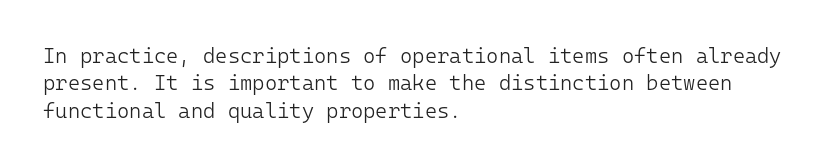
{"italic": "no", "bold": "no", "underline": "no", "align": "left", "line_spacing": "normal", "line_spacing_ratio": 1.3, "letter_spacing": "normal", "letter_spacing_em": 0.0, "glyph_px": 21}
